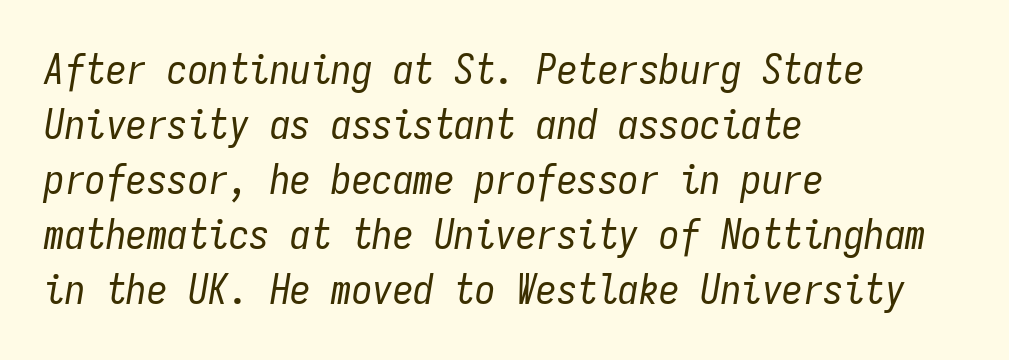
Q: Is the text bold? A: No.
Q: Is the text italic (slanted)? A: Yes, it leans right by about 9 degrees.
Q: Is the text underlined? A: No.
Q: How is the paragraph aligned? A: Left-aligned.
Q: Is the spacing between letters normal or unusually wide? A: Normal.
Q: Is the spacing between lines tight, normal or loose? A: Normal.
Q: Width (condensed, normal, or wide)? A: Condensed.
Q: Stroke contrast? A: Low.
Q: x-height? A: Medium.
Q: Monospaced? A: Yes.
